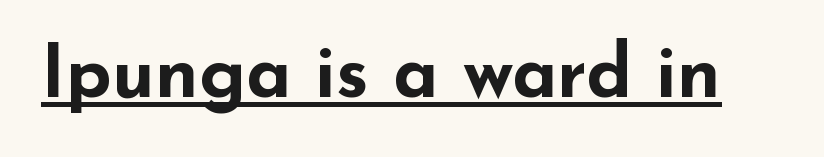
Q: Is the text bold? A: Yes.
Q: Is the text italic (slanted)? A: No, it is upright.
Q: Is the typeface a serif or a sans-serif typeface? A: Sans-serif.
Q: Is the text underlined? A: Yes.
Q: Is the spacing between letters normal or unusually wide? A: Normal.
Q: Width (condensed, normal, or wide)? A: Wide.
Q: Stroke contrast? A: Low.
Q: x-height? A: Small.
Q: Monospaced? A: No.
